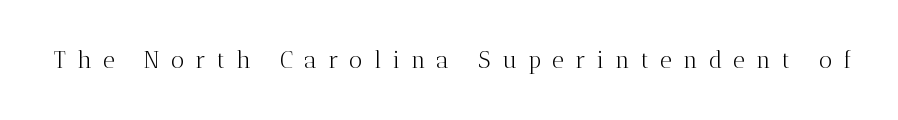
{"italic": "no", "bold": "no", "underline": "no", "letter_spacing": "wide", "letter_spacing_em": 0.49, "glyph_px": 23}
